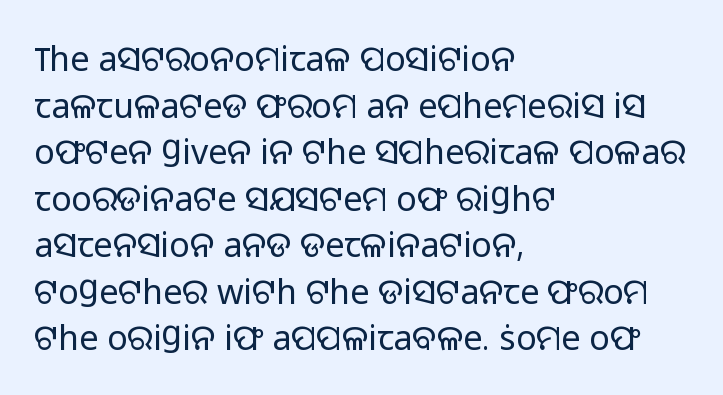
{"serif": "no", "italic": "no", "bold": "no", "weight": "regular", "width": "normal", "stroke_contrast": "low", "x_height": "medium", "monospaced": "no", "underline": "no", "align": "left", "line_spacing": "normal", "line_spacing_ratio": 1.37, "letter_spacing": "normal", "letter_spacing_em": 0.0, "glyph_px": 34}
